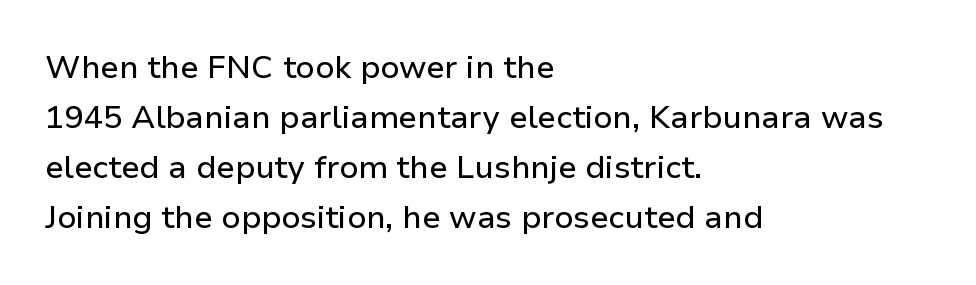
The image shows 32 px sans-serif type, upright; set left-aligned, normal line spacing (1.56x), normal letter spacing, not underlined; low stroke contrast and a medium x-height.
